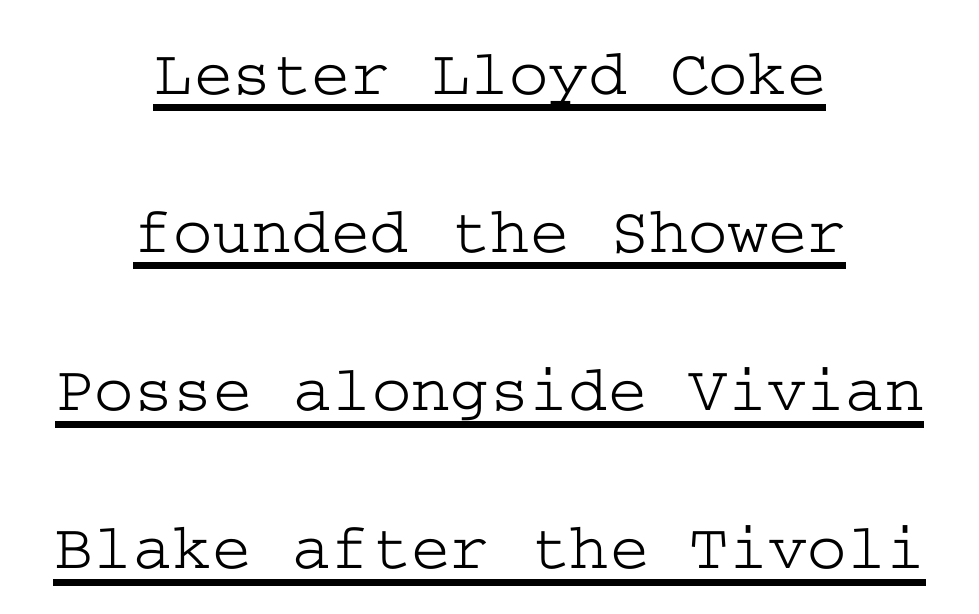
Is there any slant? The stems are plumb. Line starts and ends both wander, symmetrically. The designer dialed line spacing up above the default. Does a line run under the words? Yes, clearly. Does extra space separate the letters? No, they use regular spacing.
